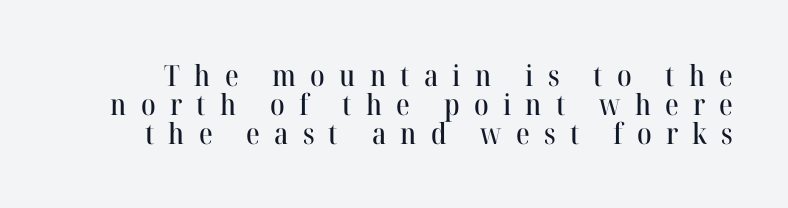
Q: Is the text italic (slanted)? A: No, it is upright.
Q: Is the typeface a serif or a sans-serif typeface? A: Serif.
Q: Is the text underlined? A: No.
Q: Is the spacing between letters normal or unusually wide? A: Unusually wide.
Q: Is the spacing between lines tight, normal or loose? A: Tight.
Q: Width (condensed, normal, or wide)? A: Normal.
Q: Stroke contrast? A: High.
Q: x-height? A: Medium.
Q: Monospaced? A: No.
